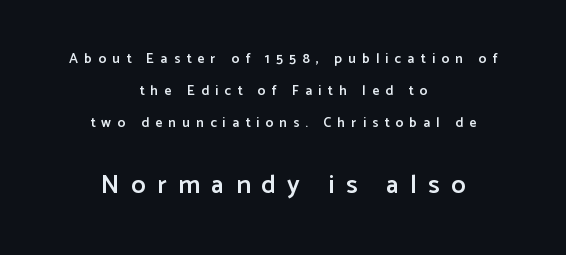
The image shows 26 px text type, upright; set centered, loose line spacing (2.28x), unusually wide letter spacing (+0.44 em), not underlined; the second (bottom) block is 1.86x larger.
